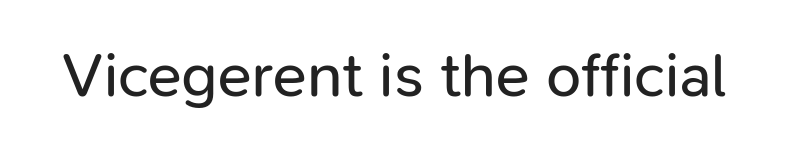
Q: Is the text bold? A: No.
Q: Is the text italic (slanted)? A: No, it is upright.
Q: Is the typeface a serif or a sans-serif typeface? A: Sans-serif.
Q: Is the text underlined? A: No.
Q: Is the spacing between letters normal or unusually wide? A: Normal.
Q: Width (condensed, normal, or wide)? A: Normal.
Q: Stroke contrast? A: Low.
Q: x-height? A: Medium.
Q: Monospaced? A: No.
